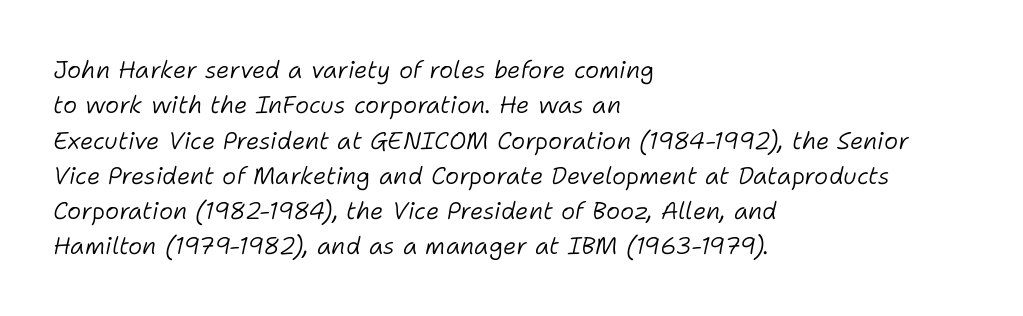
Q: Is the text bold? A: No.
Q: Is the text italic (slanted)? A: Yes, it leans right by about 11 degrees.
Q: Is the text underlined? A: No.
Q: How is the paragraph aligned? A: Left-aligned.
Q: Is the spacing between letters normal or unusually wide? A: Normal.
Q: Is the spacing between lines tight, normal or loose? A: Normal.
